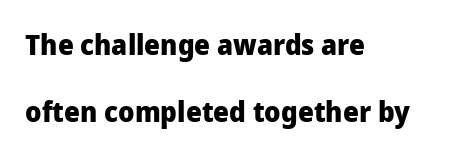
Ordinary non-slanted type is in use. Strokes here are thick enough to call this a true bold. Students, note that the glyphs here touch the page at normal intervals. Do the characters align in a grid? No, the font is proportional.
